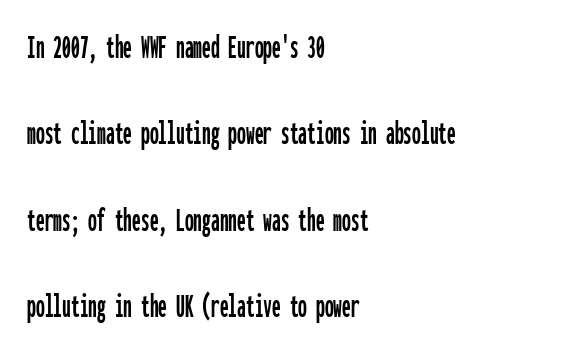
{"serif": "no", "italic": "no", "width": "condensed", "stroke_contrast": "low", "x_height": "medium", "monospaced": "yes", "underline": "no", "align": "left", "line_spacing": "loose", "line_spacing_ratio": 2.47, "letter_spacing": "normal", "letter_spacing_em": 0.0, "glyph_px": 35}
